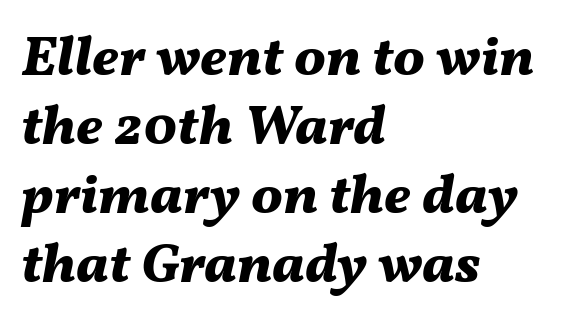
The image shows 56 px bold type, italic (leaning right); set left-aligned, line spacing 1.23x, normal letter spacing, not underlined; medium stroke contrast and a medium x-height.
